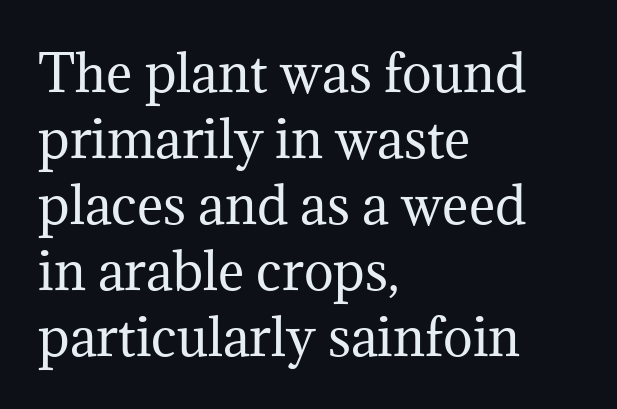
{"serif": "yes", "italic": "no", "bold": "no", "weight": "regular", "width": "normal", "stroke_contrast": "medium", "x_height": "medium", "monospaced": "no", "underline": "no", "align": "left", "line_spacing": "normal", "line_spacing_ratio": 1.32, "letter_spacing": "normal", "letter_spacing_em": 0.0, "glyph_px": 50}
